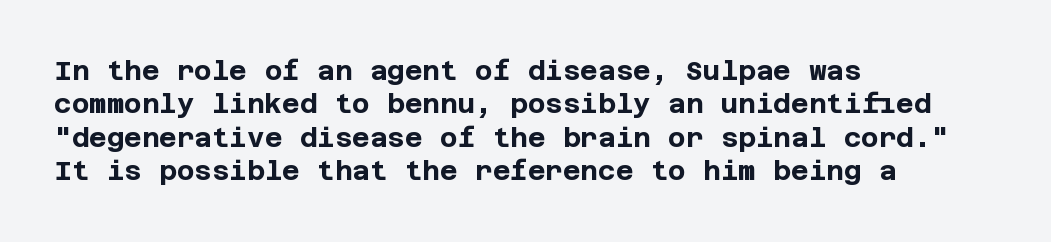
There is no visible air inserted between adjacent glyphs. Compared with a centered layout, this one pins lines to the left instead. The strokes are fattened all the way to bold. A typesetter would mark this as roman, not italic. The words here are not underlined.
